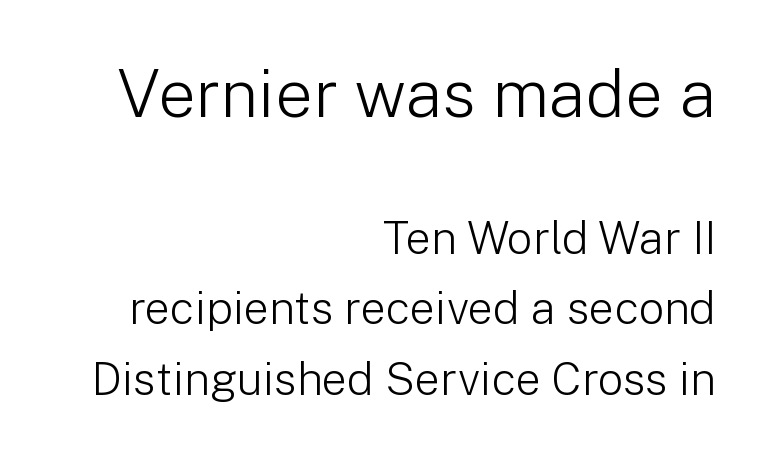
Line spacing here is normal. The typesetter chose a ragged-left arrangement here. Type without underlining. Visually, the top section dominates because its glyphs are scaled up.
